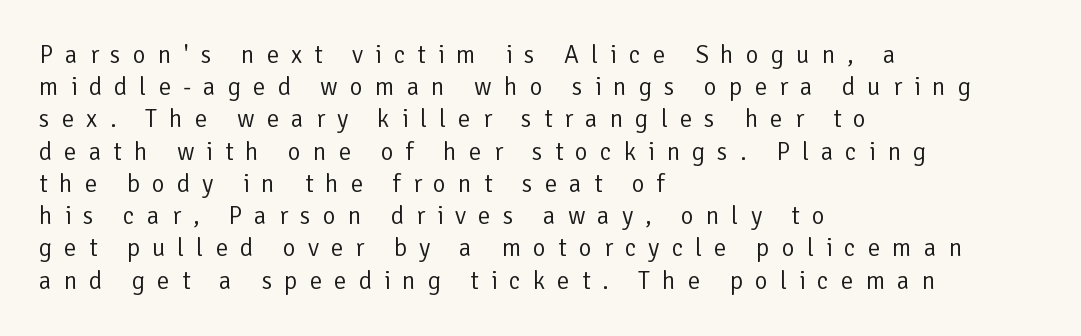
The image shows 25 px text type, upright; set left-aligned, normal line spacing (1.29x), unusually wide letter spacing (+0.48 em), not underlined.
